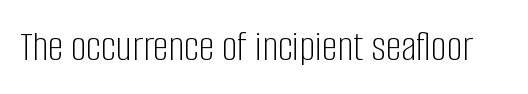
The image shows 44 px light, condensed sans-serif type, upright; set normal letter spacing, not underlined; low stroke contrast and a large x-height.
